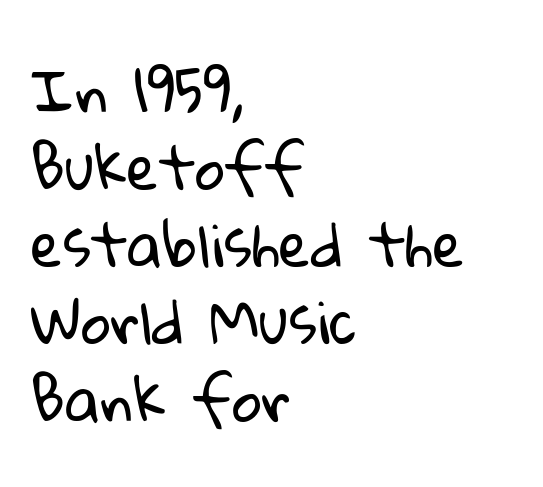
{"serif": "no", "bold": "no", "weight": "regular", "width": "normal", "stroke_contrast": "low", "x_height": "medium", "monospaced": "no", "underline": "no", "align": "left", "line_spacing": "normal", "line_spacing_ratio": 1.33, "letter_spacing": "normal", "letter_spacing_em": 0.0, "glyph_px": 58}
